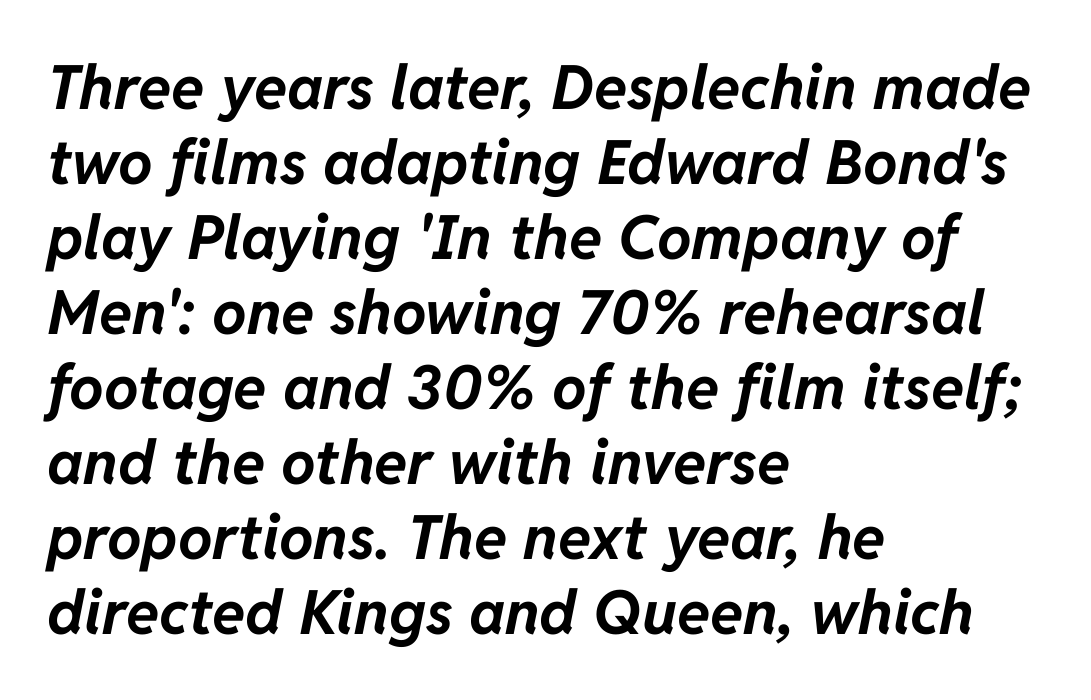
Q: Is the text bold? A: Yes.
Q: Is the text italic (slanted)? A: Yes, it leans right by about 11 degrees.
Q: Is the text underlined? A: No.
Q: How is the paragraph aligned? A: Left-aligned.
Q: Is the spacing between letters normal or unusually wide? A: Normal.
Q: Width (condensed, normal, or wide)? A: Normal.
Q: Stroke contrast? A: Low.
Q: x-height? A: Medium.
Q: Monospaced? A: No.
